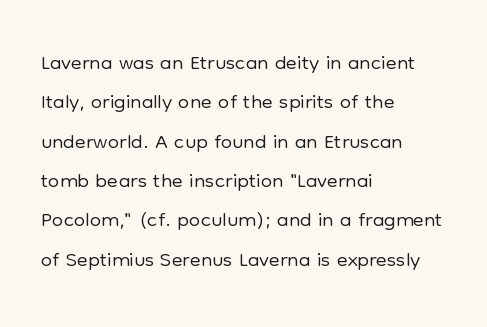
The image shows 32 px light sans-serif type, upright; set left-aligned, line spacing 1.23x, normal letter spacing, not underlined; low stroke contrast and a medium x-height.
